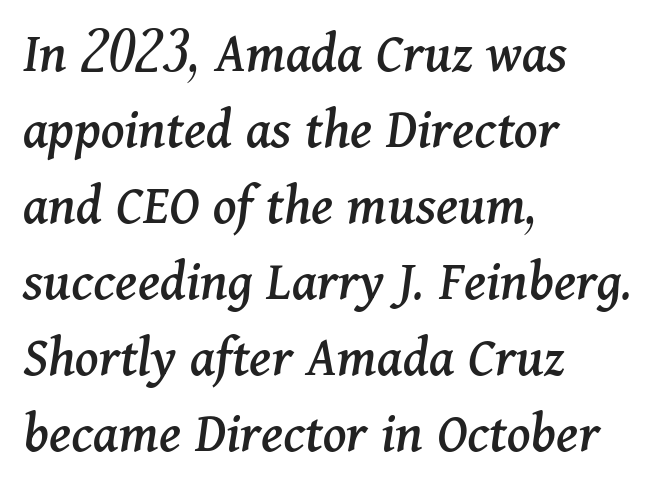
{"serif": "yes", "italic": "yes", "lean": "right", "slant_degrees": 11, "width": "normal", "stroke_contrast": "medium", "x_height": "medium", "monospaced": "no", "underline": "no", "align": "left", "line_spacing": "normal", "line_spacing_ratio": 1.31, "letter_spacing": "normal", "letter_spacing_em": 0.0, "glyph_px": 58}
